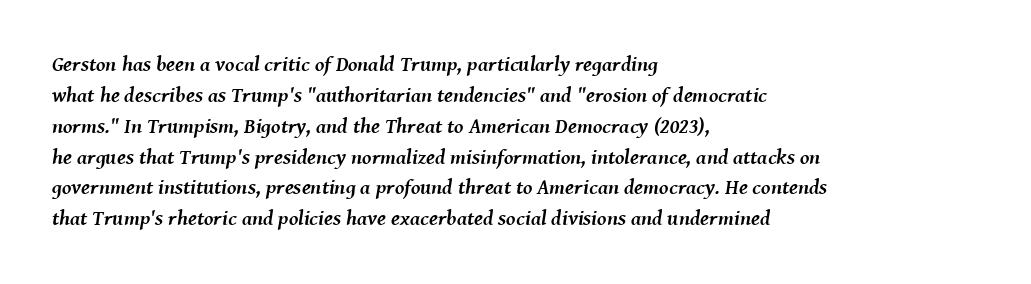
Q: Is the text bold? A: Yes.
Q: Is the text italic (slanted)? A: Yes, it leans right by about 8 degrees.
Q: Is the text underlined? A: No.
Q: How is the paragraph aligned? A: Left-aligned.
Q: Is the spacing between letters normal or unusually wide? A: Normal.
Q: Is the spacing between lines tight, normal or loose? A: Normal.
